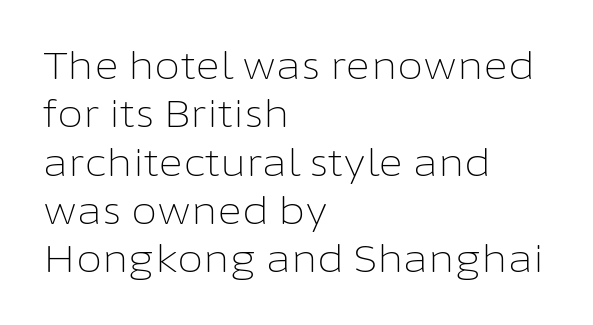
{"serif": "no", "italic": "no", "bold": "no", "weight": "light", "width": "normal", "stroke_contrast": "low", "x_height": "medium", "monospaced": "no", "underline": "no", "align": "left", "line_spacing": "normal", "line_spacing_ratio": 1.27, "letter_spacing": "normal", "letter_spacing_em": 0.0, "glyph_px": 38}
